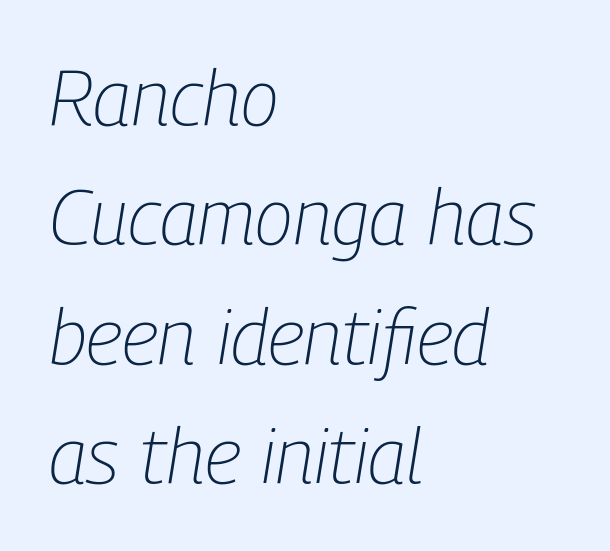
Q: Is the text bold? A: No.
Q: Is the text italic (slanted)? A: Yes, it leans right by about 9 degrees.
Q: Is the text underlined? A: No.
Q: How is the paragraph aligned? A: Left-aligned.
Q: Is the spacing between letters normal or unusually wide? A: Normal.
Q: Is the spacing between lines tight, normal or loose? A: Normal.
Q: Width (condensed, normal, or wide)? A: Condensed.
Q: Stroke contrast? A: Low.
Q: x-height? A: Medium.
Q: Monospaced? A: No.
